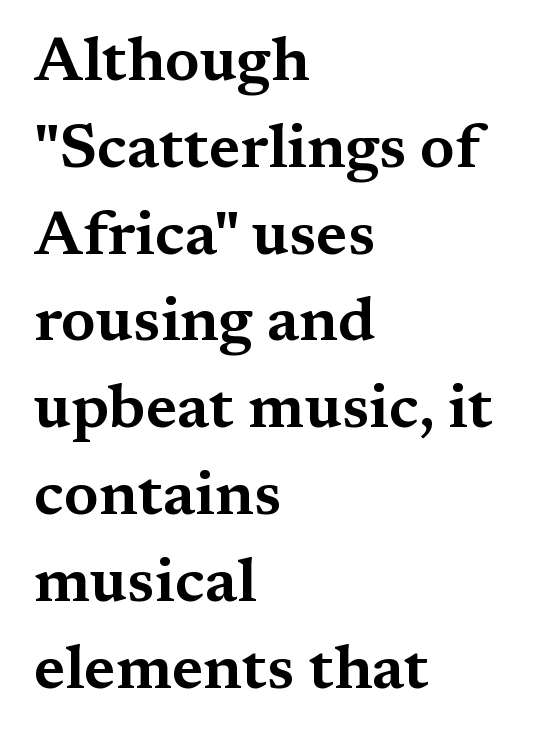
{"serif": "yes", "italic": "no", "width": "wide", "stroke_contrast": "medium", "x_height": "medium", "monospaced": "no", "underline": "no", "align": "left", "line_spacing": "normal", "line_spacing_ratio": 1.4, "letter_spacing": "normal", "letter_spacing_em": 0.0, "glyph_px": 62}
